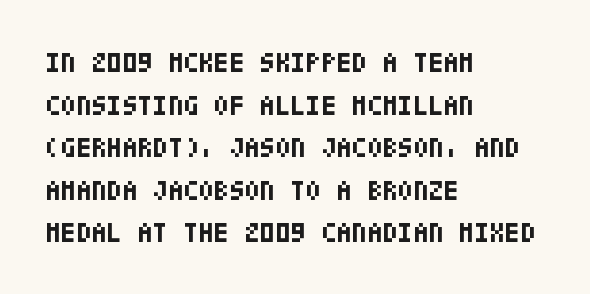
Q: Is the text bold? A: Yes.
Q: Is the text italic (slanted)? A: No, it is upright.
Q: Is the typeface a serif or a sans-serif typeface? A: Sans-serif.
Q: Is the text underlined? A: No.
Q: How is the paragraph aligned? A: Left-aligned.
Q: Is the spacing between letters normal or unusually wide? A: Normal.
Q: Is the spacing between lines tight, normal or loose? A: Normal.
Q: Width (condensed, normal, or wide)? A: Condensed.
Q: Stroke contrast? A: Low.
Q: x-height? A: Large.
